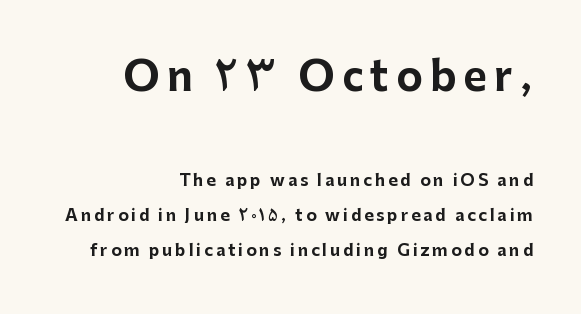
Q: Is the text bold? A: Yes.
Q: Is the text italic (slanted)? A: No, it is upright.
Q: Is the typeface a serif or a sans-serif typeface? A: Sans-serif.
Q: Is the text underlined? A: No.
Q: How is the paragraph aligned? A: Right-aligned.
Q: Is the spacing between lines tight, normal or loose? A: Loose.
Q: Which block of text is set in a larger size, the first (top) or the second (bottom)? A: The first (top) one.
Q: Width (condensed, normal, or wide)? A: Normal.
Q: Stroke contrast? A: Low.
Q: x-height? A: Medium.
Q: Monospaced? A: No.
